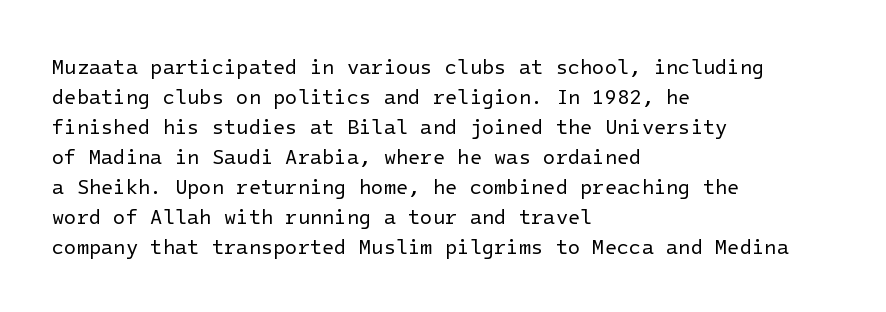
The face looks like a standard text weight, possibly lighter. A normal amount of white space separates one row of letters from the next. Line beginnings align vertically; line endings do not. The horizontal fit of the characters is conventional and even. The passage shown is not underscored anywhere.
